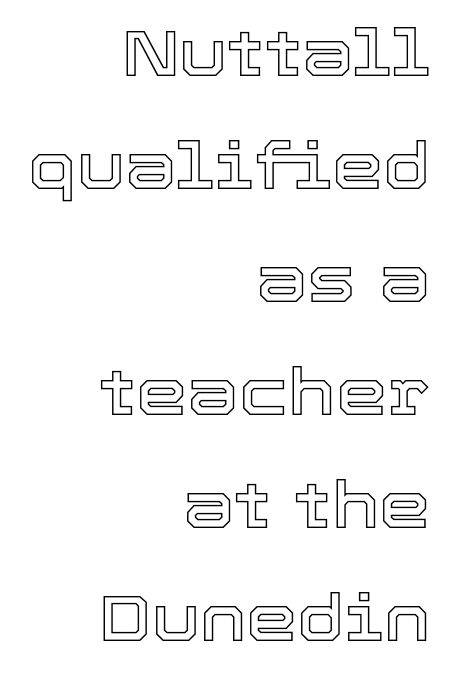
The string is rendered with underlining switched off. Think of a printed novel: that variable character pitch is what you see here. The specimen reads as upright at a glance. The lines in this sample share a right terminus and differ only in where they begin. Tracking here is standard; glyphs follow each other at the usual distance.
